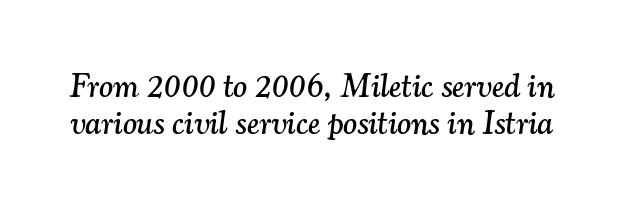
Each letter's strokes conclude with small projecting serifs. The strip under each line holds only bare page. Honestly, the rows look squashed on top of each other. This sample has the flowing, uneven cadence of proportional lettering.
